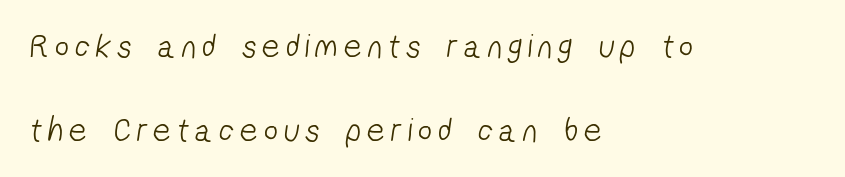
Q: Is the text bold? A: No.
Q: Is the typeface a serif or a sans-serif typeface? A: Sans-serif.
Q: Is the text underlined? A: No.
Q: How is the paragraph aligned? A: Left-aligned.
Q: Is the spacing between lines tight, normal or loose? A: Loose.
Q: Width (condensed, normal, or wide)? A: Condensed.
Q: Stroke contrast? A: Low.
Q: x-height? A: Medium.
Q: Monospaced? A: No.
